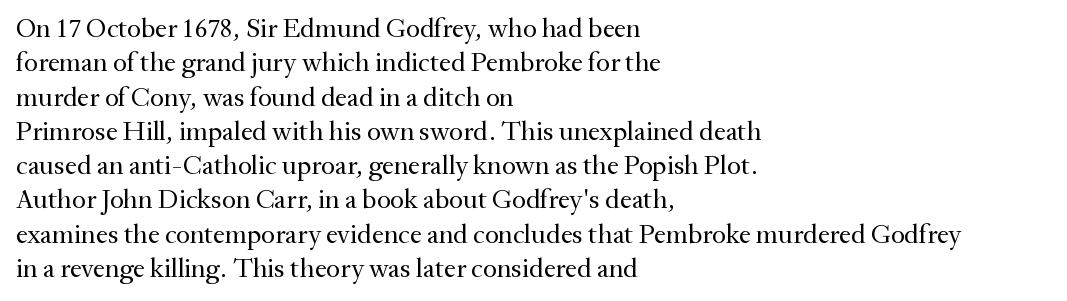
Q: Is the text bold? A: No.
Q: Is the text italic (slanted)? A: No, it is upright.
Q: Is the text underlined? A: No.
Q: How is the paragraph aligned? A: Left-aligned.
Q: Is the spacing between letters normal or unusually wide? A: Normal.
Q: Is the spacing between lines tight, normal or loose? A: Normal.
